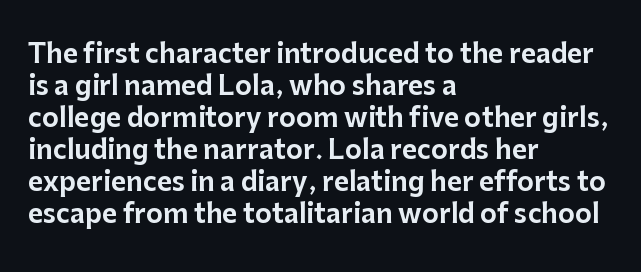
{"italic": "no", "underline": "no", "align": "left", "line_spacing_ratio": 1.23, "letter_spacing": "normal", "letter_spacing_em": 0.0, "glyph_px": 26}
